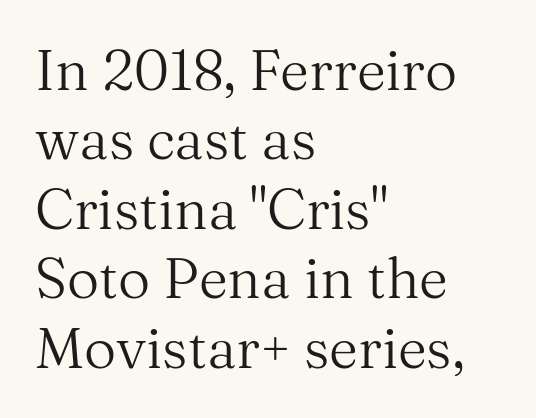
{"serif": "yes", "italic": "no", "bold": "no", "weight": "regular", "width": "normal", "stroke_contrast": "medium", "x_height": "medium", "monospaced": "no", "underline": "no", "align": "left", "line_spacing_ratio": 1.24, "letter_spacing": "normal", "letter_spacing_em": 0.0, "glyph_px": 56}
